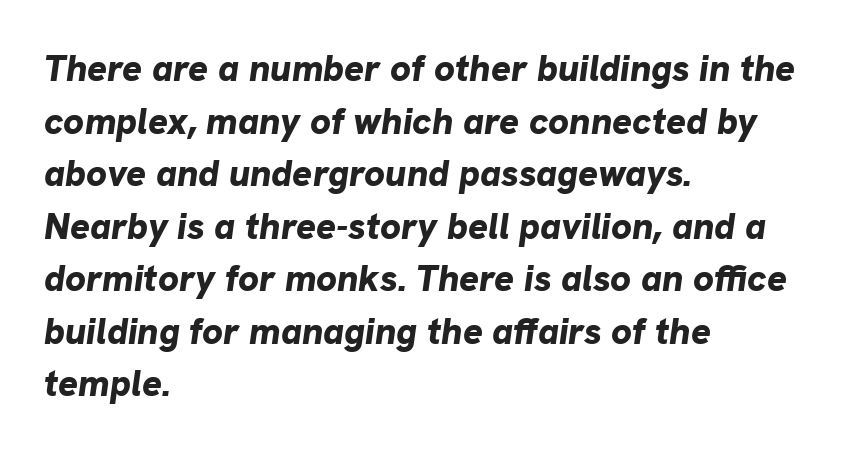
{"italic": "yes", "lean": "right", "slant_degrees": 8, "bold": "yes", "weight": "bold", "width": "normal", "stroke_contrast": "low", "x_height": "medium", "monospaced": "no", "underline": "no", "align": "left", "line_spacing": "normal", "line_spacing_ratio": 1.42, "letter_spacing": "normal", "letter_spacing_em": 0.0, "glyph_px": 37}
